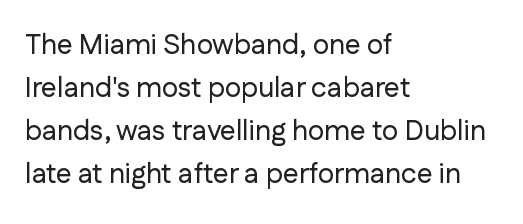
Q: Is the text italic (slanted)? A: No, it is upright.
Q: Is the typeface a serif or a sans-serif typeface? A: Sans-serif.
Q: Is the text underlined? A: No.
Q: How is the paragraph aligned? A: Left-aligned.
Q: Is the spacing between letters normal or unusually wide? A: Normal.
Q: Is the spacing between lines tight, normal or loose? A: Normal.
Q: Width (condensed, normal, or wide)? A: Normal.
Q: Stroke contrast? A: Low.
Q: x-height? A: Medium.
Q: Monospaced? A: No.
